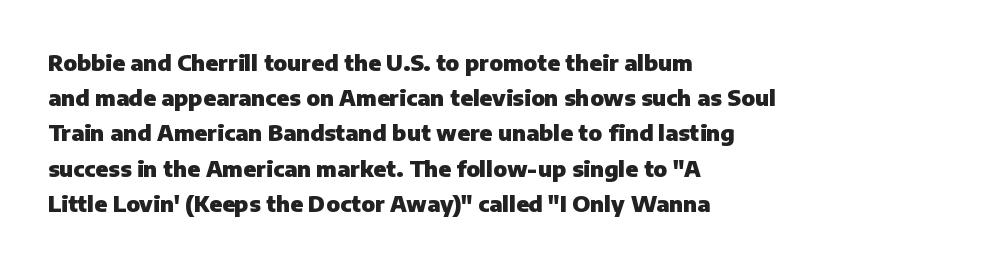
Every row of glyphs begins at an identical x-position on the left. Each word holds together tightly as a unit, with standard inter-letter gaps. What's the leading like? Ordinary, nothing unusual. Nope, not italic — everything's standing straight. The space directly below the letters is spotless.
